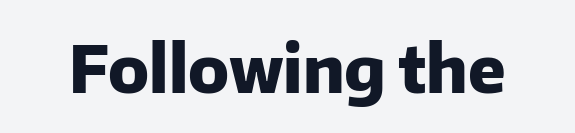
Nope, no serifs anywhere on these letters. Lines of text with bare space underneath. The face used here has the dense, thick strokes of a bold. Vertical strokes here are truly vertical.
